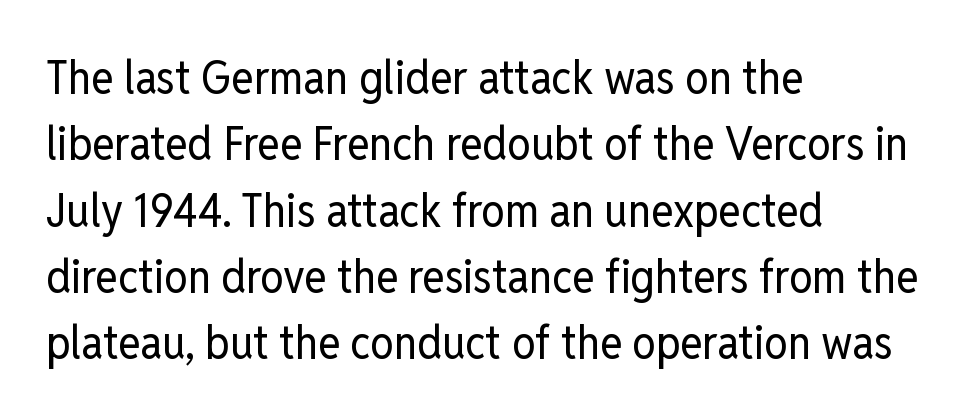
Q: Is the text bold? A: No.
Q: Is the text italic (slanted)? A: No, it is upright.
Q: Is the typeface a serif or a sans-serif typeface? A: Sans-serif.
Q: Is the text underlined? A: No.
Q: How is the paragraph aligned? A: Left-aligned.
Q: Is the spacing between letters normal or unusually wide? A: Normal.
Q: Is the spacing between lines tight, normal or loose? A: Normal.
Q: Width (condensed, normal, or wide)? A: Condensed.
Q: Stroke contrast? A: Low.
Q: x-height? A: Medium.
Q: Monospaced? A: No.
